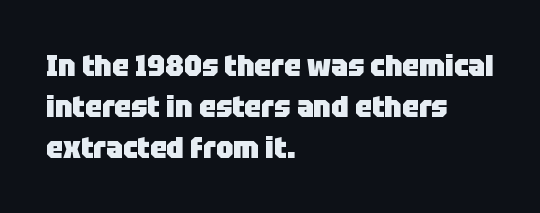
Chunky letters — that's bold for sure. The strip under each line holds only bare page. Varying glyph widths throughout — classic text-font behaviour. The lettering holds an erect, upright posture throughout.
